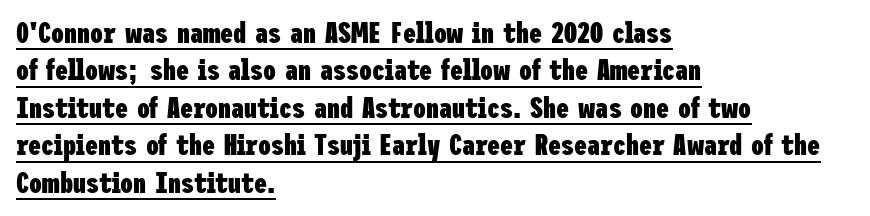
The image shows 29 px heavy, condensed sans-serif type, upright; set left-aligned, normal line spacing (1.29x), normal letter spacing, underlined; low stroke contrast and a medium x-height.
